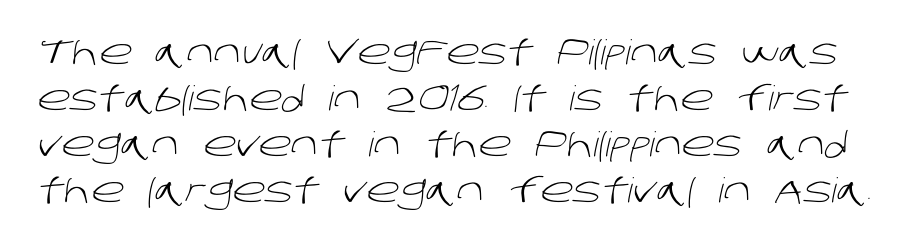
The gaps between neighbouring characters are ordinary and unremarkable. Stroke mass is kept to a normal reading level or below. Anything drawn beneath the words? Only blank space. These lines sit exactly where default settings would place them. Typographically, this falls in the sans-serif category.
